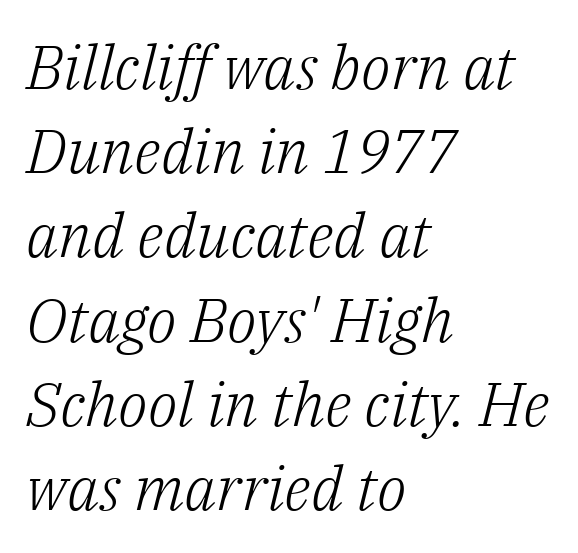
Q: Is the text bold? A: No.
Q: Is the text italic (slanted)? A: Yes, it leans right by about 14 degrees.
Q: Is the typeface a serif or a sans-serif typeface? A: Serif.
Q: Is the text underlined? A: No.
Q: How is the paragraph aligned? A: Left-aligned.
Q: Is the spacing between letters normal or unusually wide? A: Normal.
Q: Is the spacing between lines tight, normal or loose? A: Normal.
Q: Width (condensed, normal, or wide)? A: Normal.
Q: Stroke contrast? A: Low.
Q: x-height? A: Medium.
Q: Monospaced? A: No.
